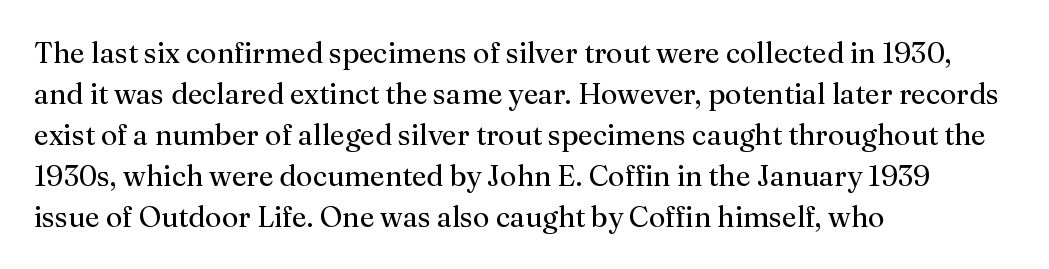
Q: Is the text bold? A: No.
Q: Is the text italic (slanted)? A: No, it is upright.
Q: Is the typeface a serif or a sans-serif typeface? A: Serif.
Q: Is the text underlined? A: No.
Q: How is the paragraph aligned? A: Left-aligned.
Q: Is the spacing between letters normal or unusually wide? A: Normal.
Q: Is the spacing between lines tight, normal or loose? A: Normal.
Q: Width (condensed, normal, or wide)? A: Normal.
Q: Stroke contrast? A: Medium.
Q: x-height? A: Medium.
Q: Monospaced? A: No.
